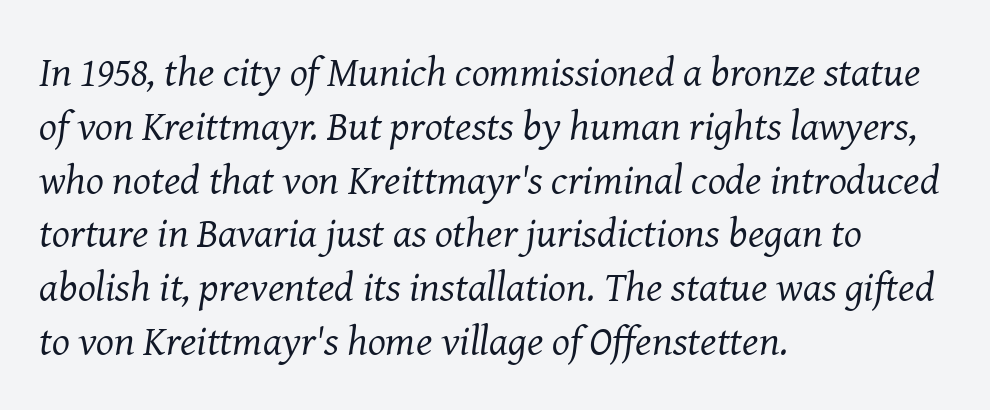
{"serif": "yes", "italic": "yes", "lean": "right", "slant_degrees": 8, "bold": "no", "weight": "regular", "width": "normal", "stroke_contrast": "medium", "x_height": "medium", "monospaced": "no", "underline": "no", "align": "left", "line_spacing": "normal", "line_spacing_ratio": 1.28, "letter_spacing": "normal", "letter_spacing_em": 0.0, "glyph_px": 42}
